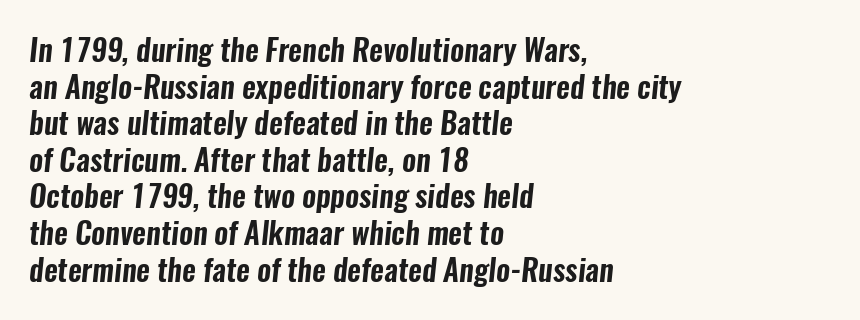
Q: Is the typeface a serif or a sans-serif typeface? A: Sans-serif.
Q: Is the text underlined? A: No.
Q: How is the paragraph aligned? A: Left-aligned.
Q: Is the spacing between letters normal or unusually wide? A: Normal.
Q: Width (condensed, normal, or wide)? A: Condensed.
Q: Stroke contrast? A: Low.
Q: x-height? A: Medium.
Q: Monospaced? A: No.
